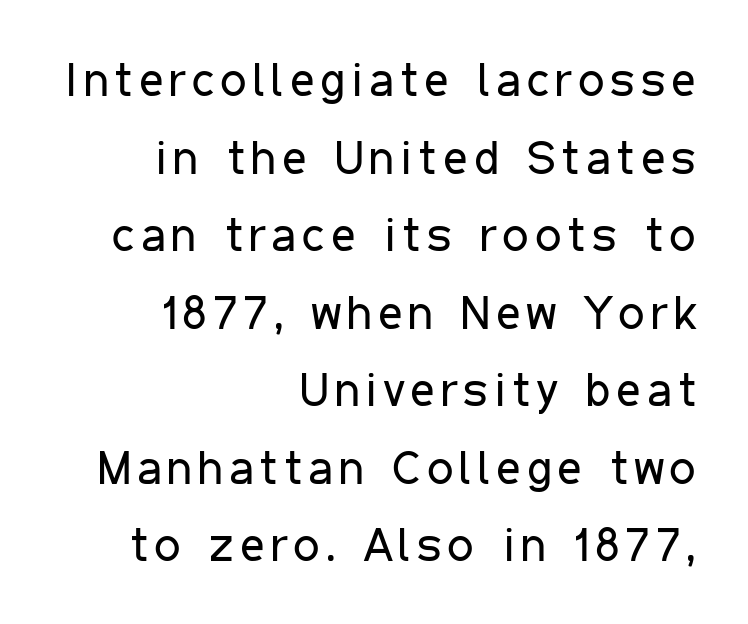
Visually the block forms a straight wall on the right and a jagged coastline on the left. How would I describe the line gaps? Plain and ordinary. Are there feet on the stems? There aren't — it's a sans. The weight tops out at a normal text grade. The words here are not underlined. A roman cut, with each character standing at attention.
